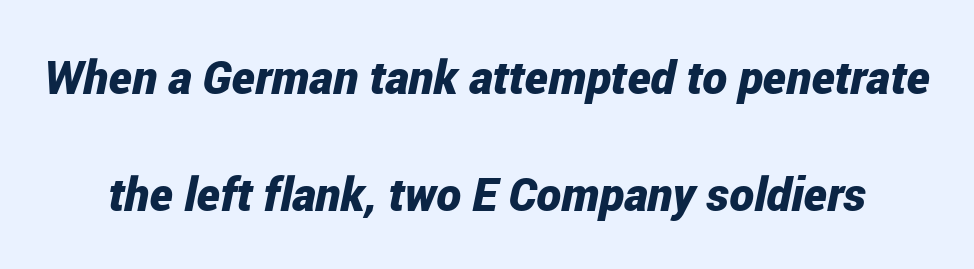
The image shows 47 px bold, condensed type, italic (leaning right); set loose line spacing (2.49x), normal letter spacing, not underlined; low stroke contrast and a medium x-height.
